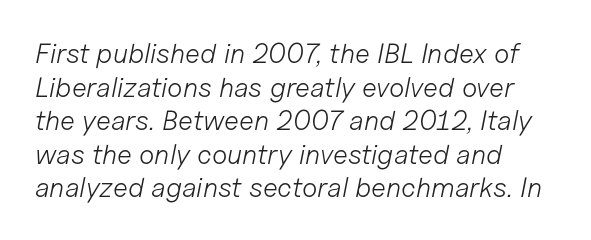
{"italic": "yes", "lean": "right", "slant_degrees": 11, "bold": "no", "weight": "light", "width": "normal", "stroke_contrast": "low", "x_height": "medium", "monospaced": "no", "underline": "no", "align": "left", "line_spacing_ratio": 1.2, "letter_spacing": "normal", "letter_spacing_em": 0.0, "glyph_px": 28}
